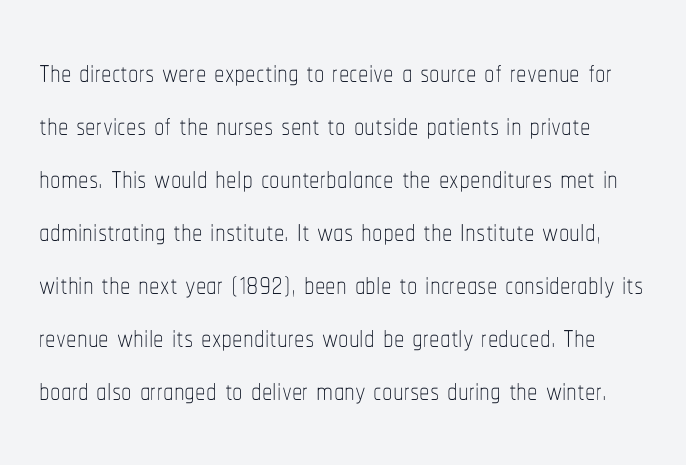
A light-to-regular cut is what we see here. The typography opts for an upright posture over an oblique one. Standard letterfit; no display-style spreading of the glyphs. Note the varied advance widths — an 'i' is clearly narrower than an 'm'. Honestly, the row spacing looks completely unremarkable.
